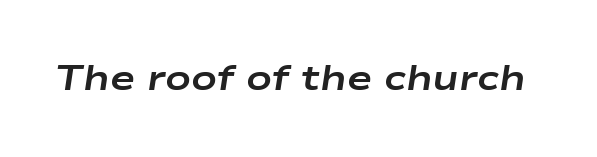
{"italic": "yes", "lean": "right", "slant_degrees": 9, "bold": "yes", "weight": "bold", "width": "wide", "stroke_contrast": "low", "x_height": "medium", "monospaced": "no", "underline": "no", "letter_spacing": "normal", "letter_spacing_em": 0.0, "glyph_px": 34}
